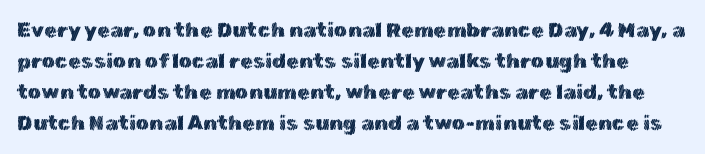
Q: Is the text italic (slanted)? A: No, it is upright.
Q: Is the text underlined? A: No.
Q: Is the spacing between letters normal or unusually wide? A: Normal.
Q: Is the spacing between lines tight, normal or loose? A: Normal.
